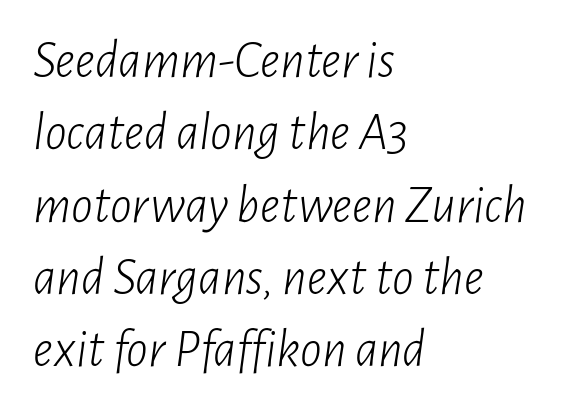
The image shows 54 px light, condensed type, italic (leaning right); set left-aligned, normal line spacing (1.34x), normal letter spacing, not underlined; low stroke contrast and a medium x-height.
